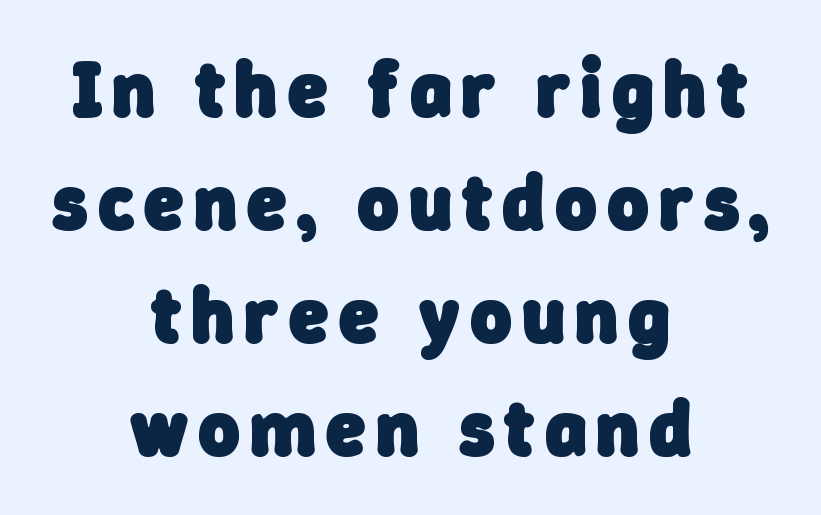
Rule under the text: the space is simply empty. If you measured baseline to baseline, you'd find a middling distance. Proportional: the letters do not fall into vertical columns. Heft: maximum for text — a bold.
